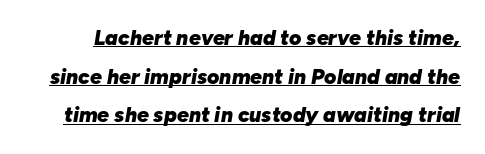
Q: Is the text bold? A: Yes.
Q: Is the text italic (slanted)? A: Yes, it leans right by about 10 degrees.
Q: Is the text underlined? A: Yes.
Q: Is the spacing between letters normal or unusually wide? A: Normal.
